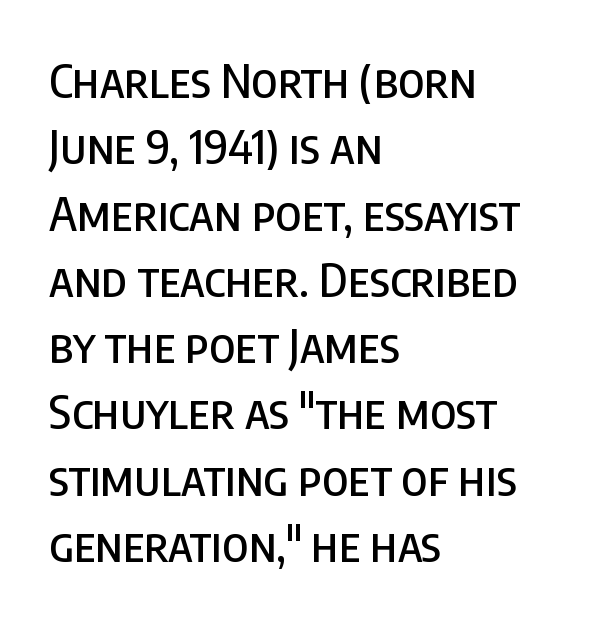
{"serif": "no", "italic": "no", "width": "condensed", "stroke_contrast": "low", "x_height": "large", "monospaced": "no", "underline": "no", "align": "left", "line_spacing": "normal", "line_spacing_ratio": 1.41, "letter_spacing": "normal", "letter_spacing_em": 0.0, "glyph_px": 47}
